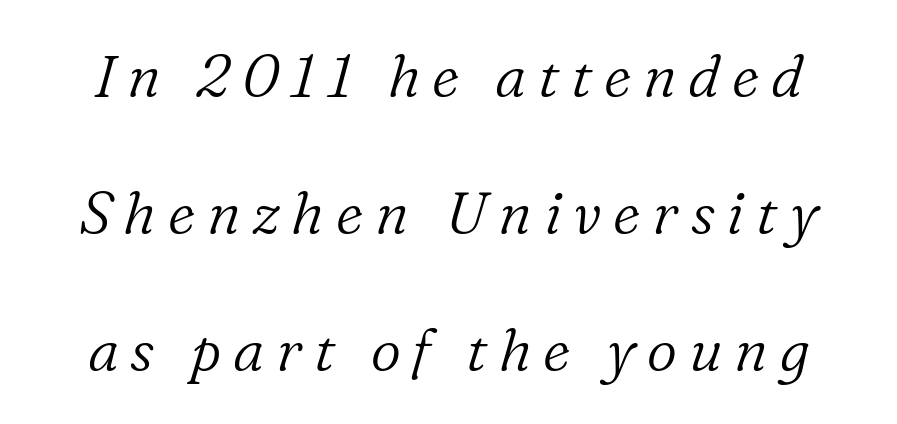
{"serif": "yes", "italic": "yes", "lean": "right", "slant_degrees": 16, "bold": "no", "weight": "light", "width": "normal", "stroke_contrast": "low", "x_height": "medium", "monospaced": "no", "underline": "no", "line_spacing": "loose", "line_spacing_ratio": 2.32, "letter_spacing": "wide", "letter_spacing_em": 0.2, "glyph_px": 59}
